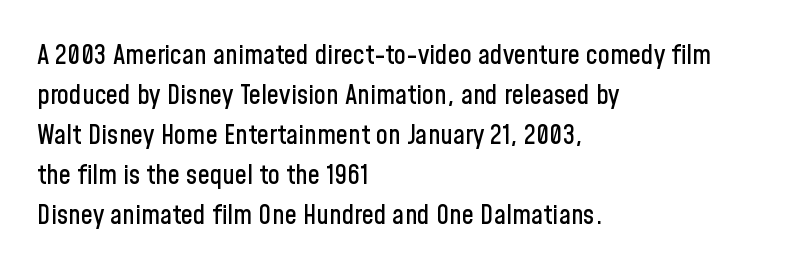
{"italic": "no", "underline": "no", "align": "left", "line_spacing": "normal", "line_spacing_ratio": 1.48, "letter_spacing": "normal", "letter_spacing_em": 0.0, "glyph_px": 27}
